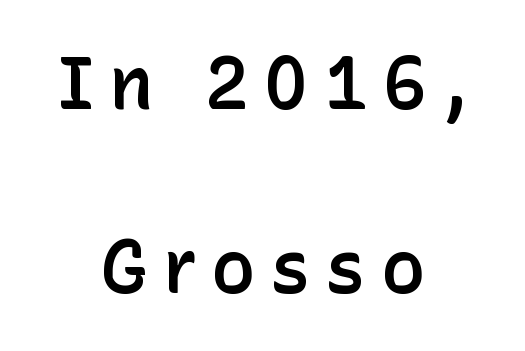
Q: Is the text bold? A: Semi-bold.
Q: Is the text italic (slanted)? A: No, it is upright.
Q: Is the typeface a serif or a sans-serif typeface? A: Sans-serif.
Q: Is the text underlined? A: No.
Q: How is the paragraph aligned? A: Centered.
Q: Is the spacing between letters normal or unusually wide? A: Unusually wide.
Q: Is the spacing between lines tight, normal or loose? A: Loose.
Q: Width (condensed, normal, or wide)? A: Normal.
Q: Stroke contrast? A: Low.
Q: x-height? A: Medium.
Q: Monospaced? A: No.
